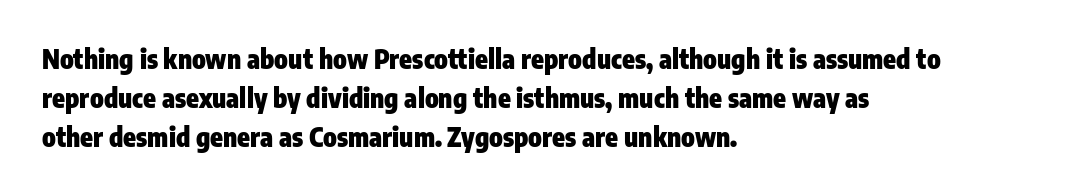
Q: Is the text bold? A: Yes.
Q: Is the text italic (slanted)? A: No, it is upright.
Q: Is the text underlined? A: No.
Q: How is the paragraph aligned? A: Left-aligned.
Q: Is the spacing between letters normal or unusually wide? A: Normal.
Q: Is the spacing between lines tight, normal or loose? A: Normal.
